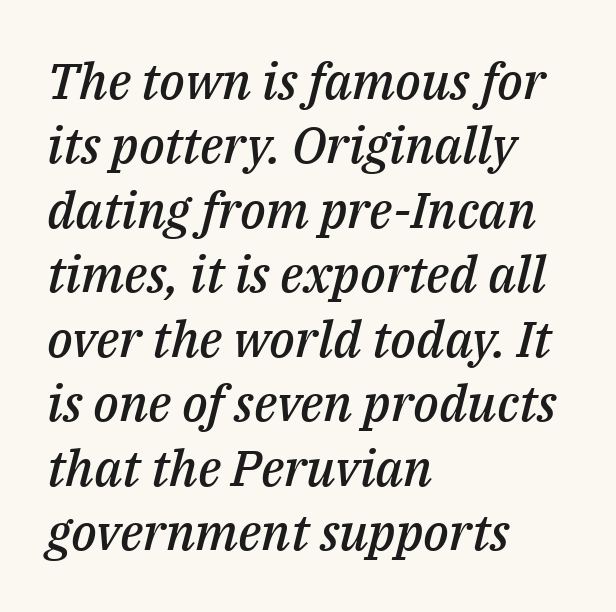
Q: Is the text bold? A: Semi-bold.
Q: Is the text italic (slanted)? A: Yes, it leans right by about 14 degrees.
Q: Is the text underlined? A: No.
Q: How is the paragraph aligned? A: Left-aligned.
Q: Is the spacing between letters normal or unusually wide? A: Normal.
Q: Is the spacing between lines tight, normal or loose? A: Normal.
Q: Width (condensed, normal, or wide)? A: Normal.
Q: Stroke contrast? A: Medium.
Q: x-height? A: Medium.
Q: Monospaced? A: No.
